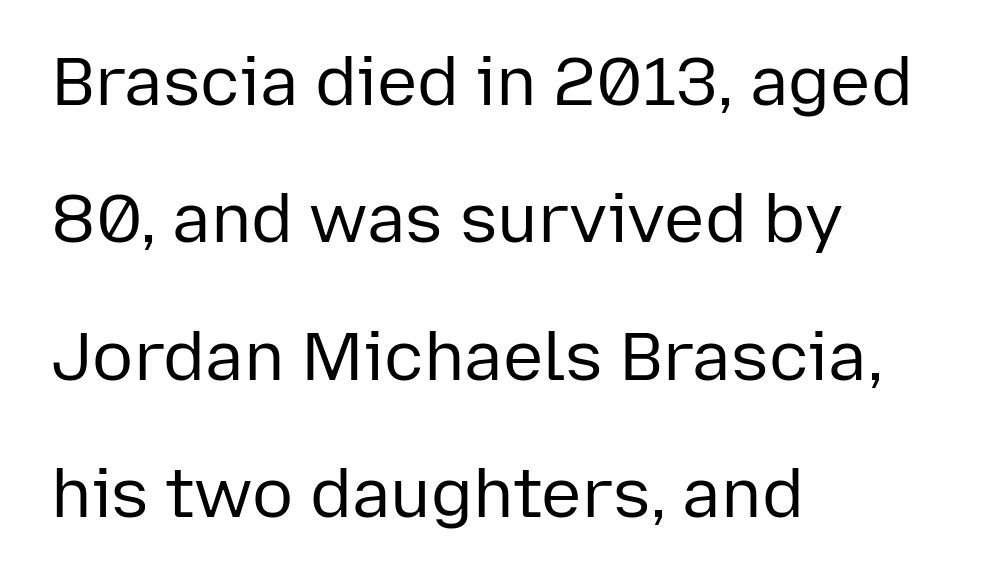
A typesetter would call this proportional, since set widths differ per character. Each row of text sits above clean, open space. Horizontally, the lines are justified to the leading edge only. The glyphs in this specimen are sans serif.
